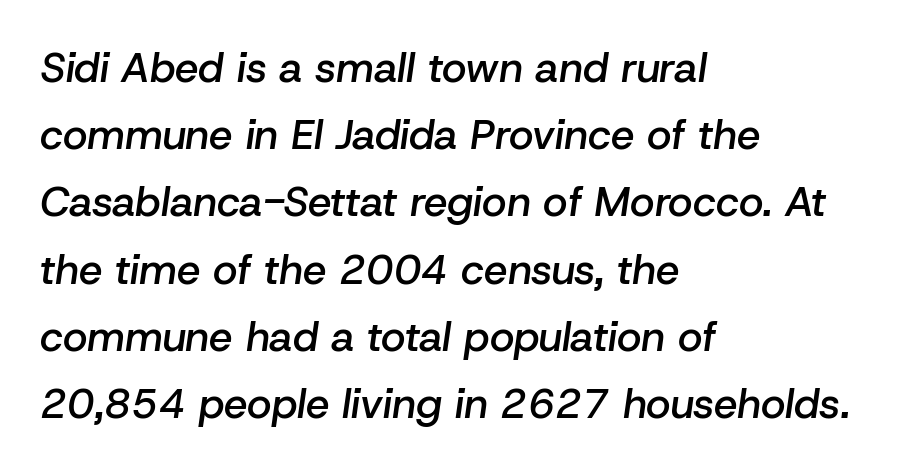
The image shows 42 px semibold type, italic (leaning right); set left-aligned, normal line spacing (1.6x), normal letter spacing, not underlined; low stroke contrast and a medium x-height.
